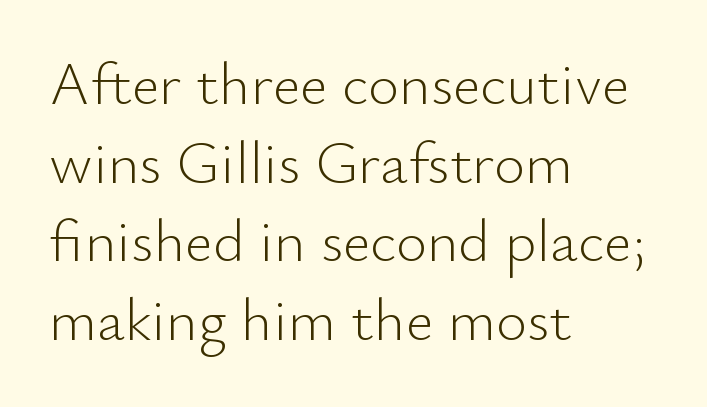
The letters carry no serifs — their stems end cleanly without finishing strokes. A typesetter would call this proportional, since set widths differ per character. The vertical gap from one line to the next is medium. Reading down the block, your eye returns to a fixed left position each line.
